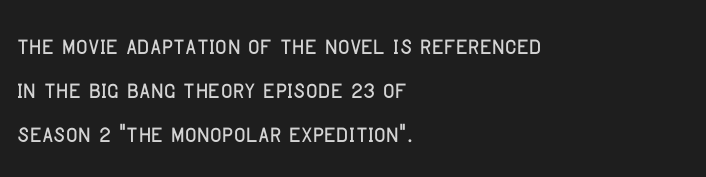
The image shows 32 px condensed sans-serif type, upright; set left-aligned, normal line spacing (1.38x), normal letter spacing, not underlined; low stroke contrast and a large x-height.
